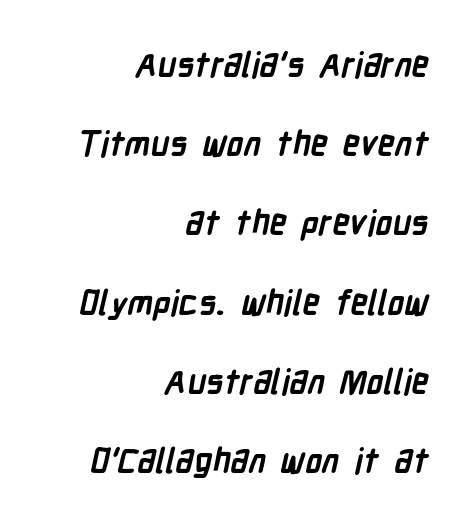
The image shows 34 px semibold, condensed sans-serif type; set right-aligned, loose line spacing (2.33x), normal letter spacing, not underlined; low stroke contrast and a medium x-height.
